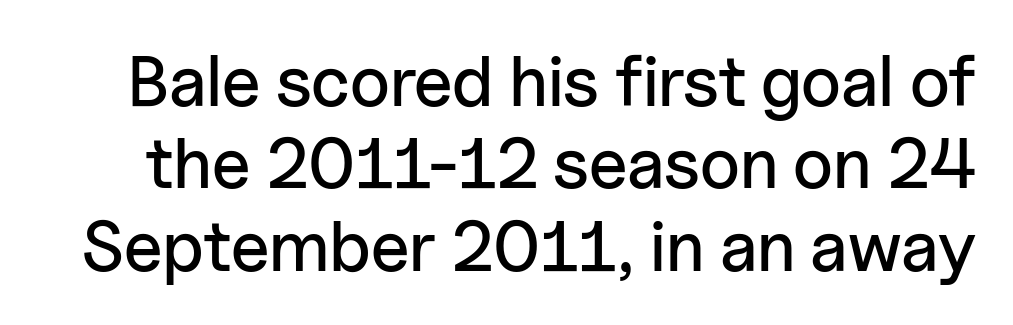
The image shows 71 px sans-serif type, upright; set line spacing 1.16x, normal letter spacing, not underlined; low stroke contrast and a medium x-height.
